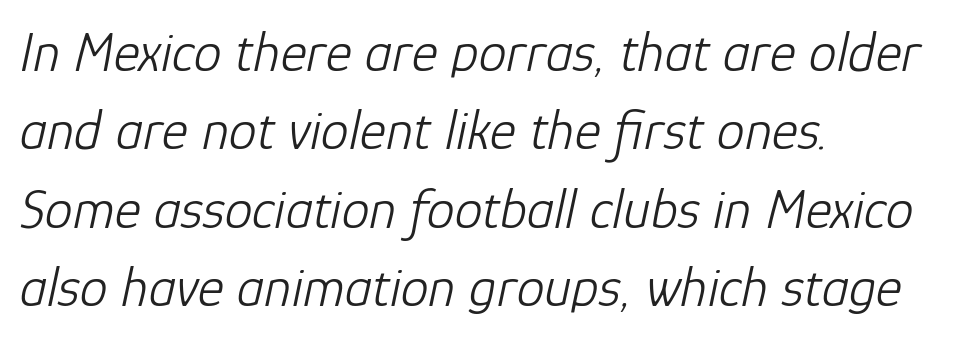
Q: Is the text bold? A: No.
Q: Is the text italic (slanted)? A: Yes, it leans right by about 12 degrees.
Q: Is the text underlined? A: No.
Q: How is the paragraph aligned? A: Left-aligned.
Q: Is the spacing between letters normal or unusually wide? A: Normal.
Q: Is the spacing between lines tight, normal or loose? A: Normal.
Q: Width (condensed, normal, or wide)? A: Normal.
Q: Stroke contrast? A: Low.
Q: x-height? A: Medium.
Q: Monospaced? A: No.
